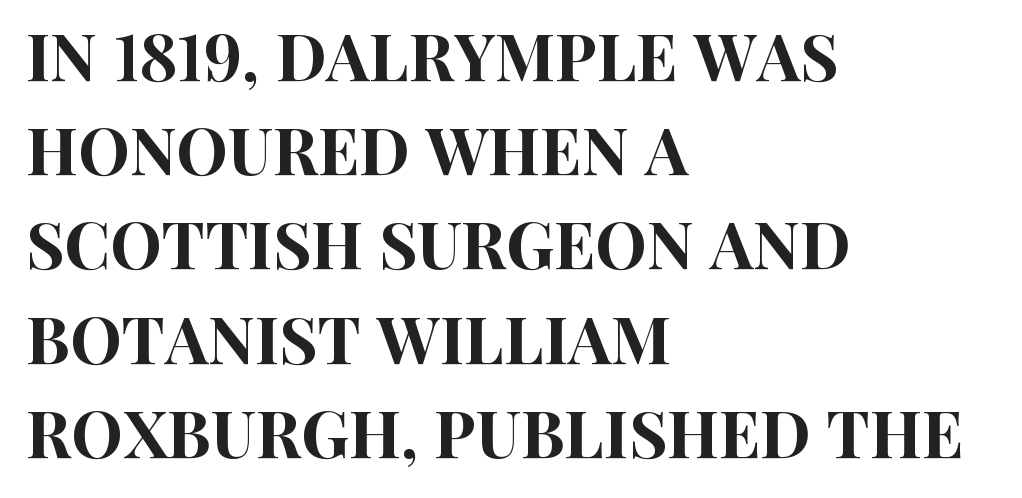
The image shows 65 px condensed sans-serif type, upright; set left-aligned, normal line spacing (1.45x), normal letter spacing, not underlined; high stroke contrast and a large x-height.
